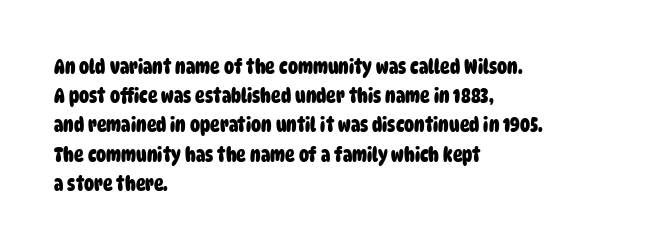
The sample has been set heavy, in full bold. Glyph-to-glyph distance matches everyday printed text. The rows are spaced the way most documents space them. The zone under the glyphs is completely vacant. Every row of glyphs begins at an identical x-position on the left.
